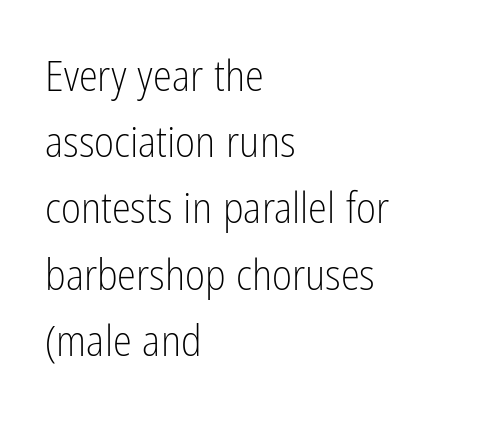
{"serif": "no", "italic": "no", "bold": "no", "weight": "light", "width": "condensed", "stroke_contrast": "low", "x_height": "medium", "monospaced": "no", "underline": "no", "align": "left", "line_spacing": "normal", "line_spacing_ratio": 1.54, "letter_spacing": "normal", "letter_spacing_em": 0.0, "glyph_px": 43}
